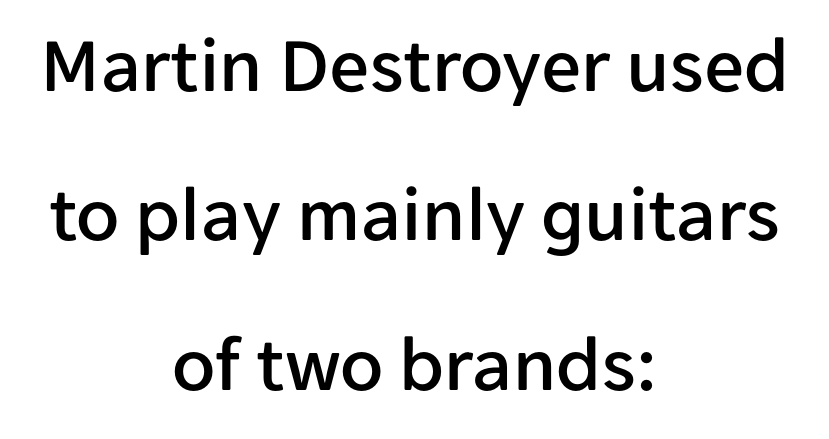
{"serif": "no", "italic": "no", "width": "normal", "stroke_contrast": "low", "x_height": "medium", "monospaced": "no", "underline": "no", "align": "center", "line_spacing_ratio": 1.89, "letter_spacing": "normal", "letter_spacing_em": 0.0, "glyph_px": 79}
